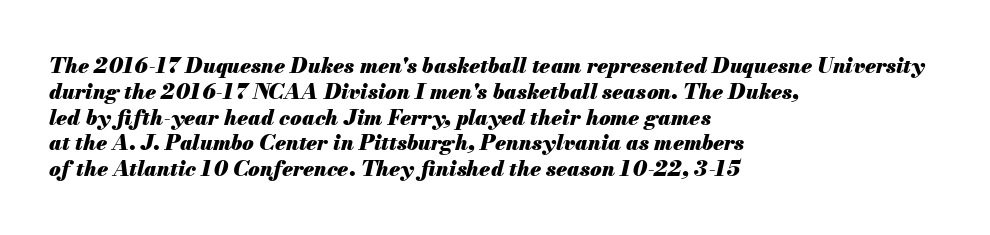
The image shows 21 px bold type, italic (leaning right); set left-aligned, line spacing 1.23x, normal letter spacing, not underlined.
